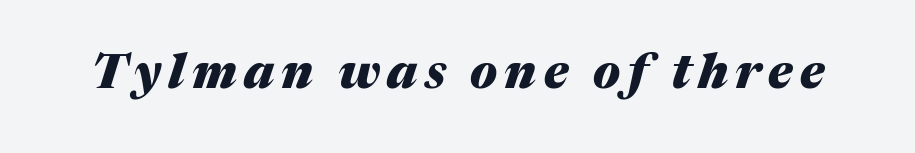
Stroke thickness is high; the sample reads as a true bold. Slanted lettering throughout. Looks like regular typesetting: each glyph gets only the width it needs. Bare-footed words on every line.
